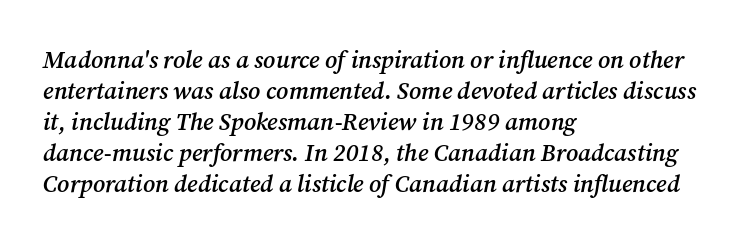
Q: Is the text bold? A: Semi-bold.
Q: Is the text italic (slanted)? A: Yes, it leans right by about 12 degrees.
Q: Is the text underlined? A: No.
Q: How is the paragraph aligned? A: Left-aligned.
Q: Is the spacing between letters normal or unusually wide? A: Normal.
Q: Is the spacing between lines tight, normal or loose? A: Normal.
